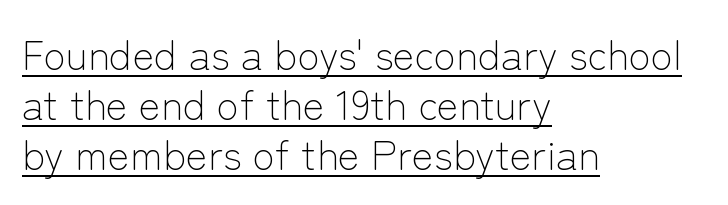
The image shows 41 px light sans-serif type, upright; set left-aligned, line spacing 1.22x, normal letter spacing, underlined; low stroke contrast and a medium x-height.
